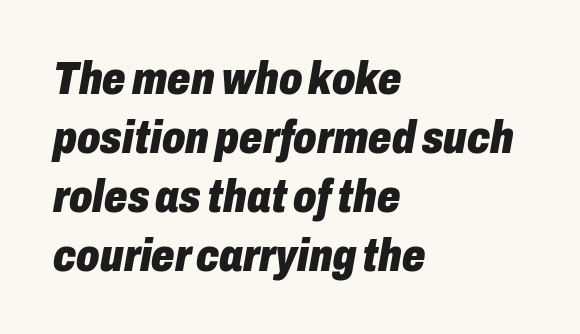
Q: Is the text bold? A: Yes.
Q: Is the text italic (slanted)? A: Yes, it leans right by about 10 degrees.
Q: Is the text underlined? A: No.
Q: How is the paragraph aligned? A: Left-aligned.
Q: Is the spacing between letters normal or unusually wide? A: Normal.
Q: Is the spacing between lines tight, normal or loose? A: Normal.
Q: Width (condensed, normal, or wide)? A: Condensed.
Q: Stroke contrast? A: Low.
Q: x-height? A: Medium.
Q: Monospaced? A: No.
